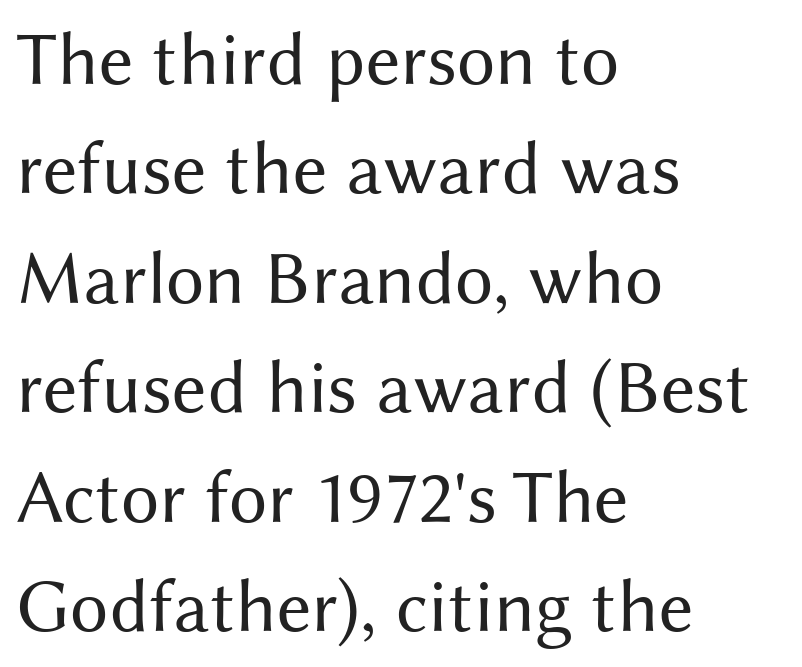
A typesetter would call this proportional, since set widths differ per character. Ordinary non-slanted type is in use. A classic flush-left, rag-right setting is used for this passage. Grotesque or geometric, the face here clearly has no serifs. Successive baselines arrive at the customary interval.
